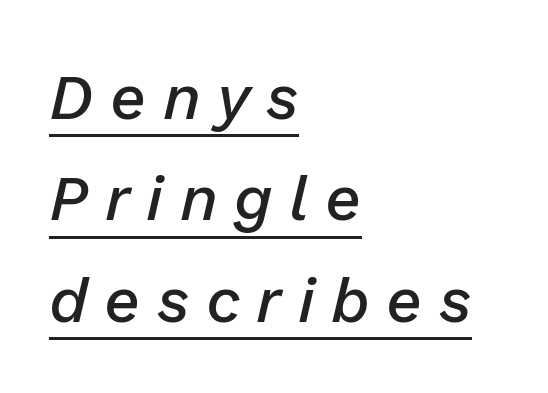
{"italic": "yes", "lean": "right", "slant_degrees": 13, "bold": "semi", "weight": "semibold", "width": "normal", "stroke_contrast": "low", "x_height": "medium", "monospaced": "no", "underline": "yes", "align": "left", "line_spacing": "normal", "line_spacing_ratio": 1.61, "letter_spacing": "wide", "letter_spacing_em": 0.26, "glyph_px": 63}
